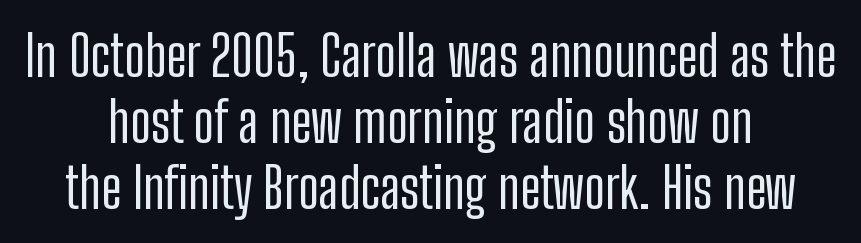
The image shows 56 px condensed sans-serif type, upright; set centered, line spacing 1.18x, normal letter spacing, not underlined; low stroke contrast and a medium x-height.
